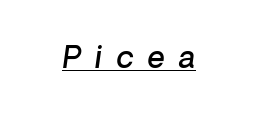
Q: Is the text bold? A: Semi-bold.
Q: Is the text italic (slanted)? A: Yes, it leans right by about 8 degrees.
Q: Is the text underlined? A: Yes.
Q: Is the spacing between letters normal or unusually wide? A: Unusually wide.
Q: Width (condensed, normal, or wide)? A: Normal.
Q: Stroke contrast? A: Low.
Q: x-height? A: Medium.
Q: Monospaced? A: No.
